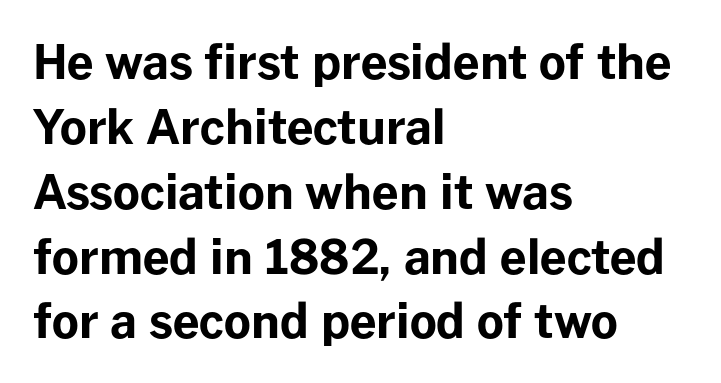
{"serif": "no", "italic": "no", "bold": "yes", "weight": "bold", "width": "normal", "stroke_contrast": "low", "x_height": "medium", "monospaced": "no", "underline": "no", "align": "left", "line_spacing": "normal", "line_spacing_ratio": 1.38, "letter_spacing": "normal", "letter_spacing_em": 0.0, "glyph_px": 47}
